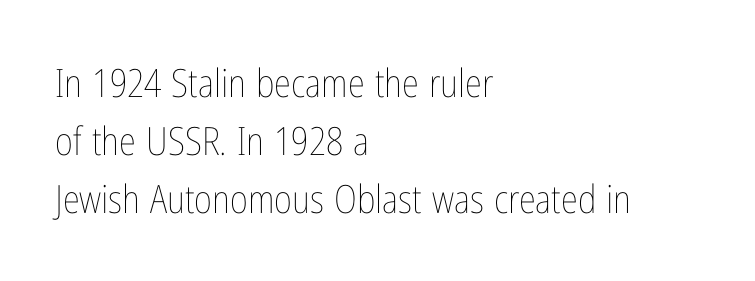
{"italic": "no", "bold": "no", "weight": "thin", "width": "condensed", "stroke_contrast": "low", "x_height": "medium", "monospaced": "no", "underline": "no", "align": "left", "line_spacing": "normal", "line_spacing_ratio": 1.49, "letter_spacing": "normal", "letter_spacing_em": 0.0, "glyph_px": 39}
